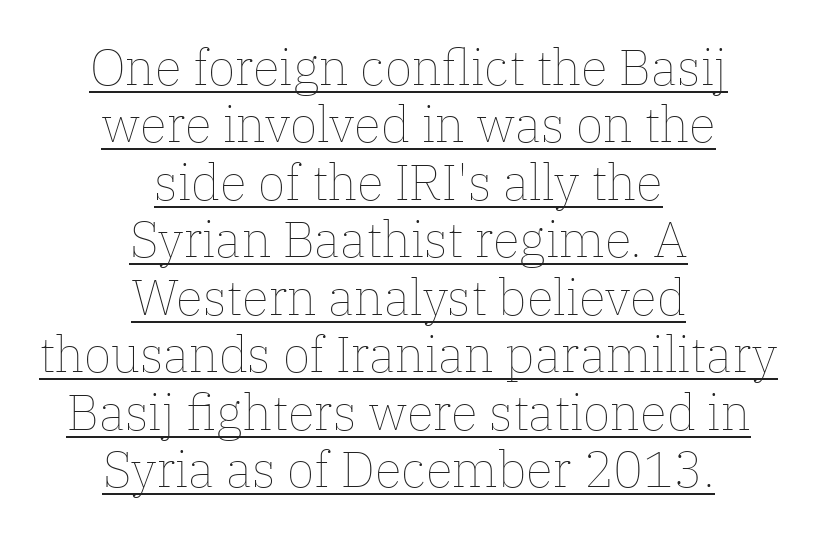
The passage shown has conventional tracking throughout. The block of text is dense from top to bottom, with scant space between rows. Counters stay open thanks to moderate or lighter strokes. The letters stand upright; this is a roman face.
